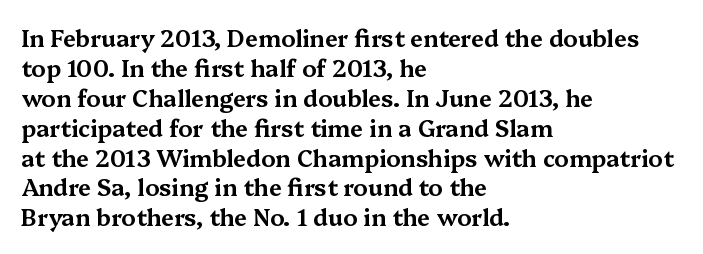
{"italic": "no", "underline": "no", "align": "left", "line_spacing": "normal", "line_spacing_ratio": 1.3, "letter_spacing": "normal", "letter_spacing_em": 0.0, "glyph_px": 23}
